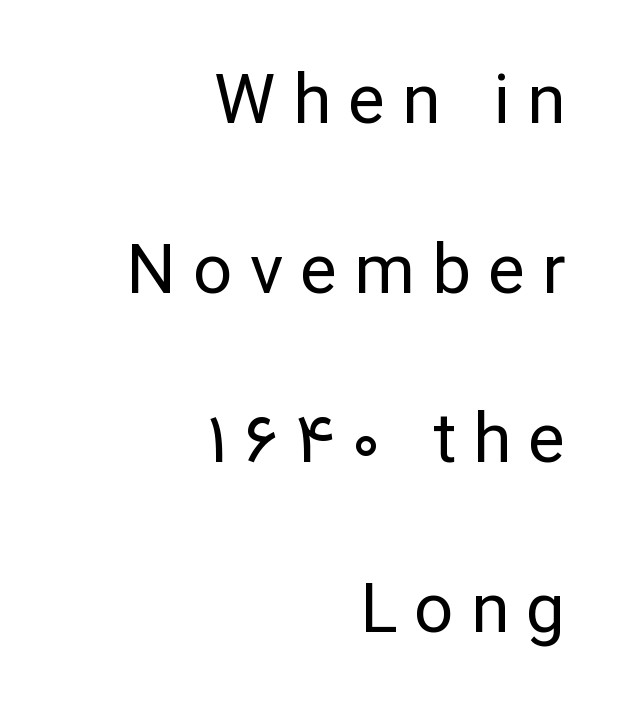
Weight: not bold — regular or lighter. The passage shown has open, widely tracked lettering throughout. This is the regular roman posture of the typeface. I'd call this a sans setting — the letters go barefoot. The ragged edge is on the left, which tells us the setting is flush right.
